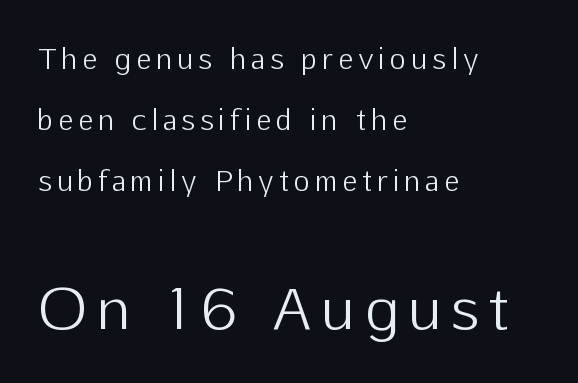
Every character sits straight up, as roman type does. The passage shown is not bold in any degree. The face used here is a sans, in the tradition of grotesques and geometrics. Quick note: interline space is abundant. Character widths vary here, with narrow letters taking less room than wide ones. The passage shown is not underscored anywhere.
